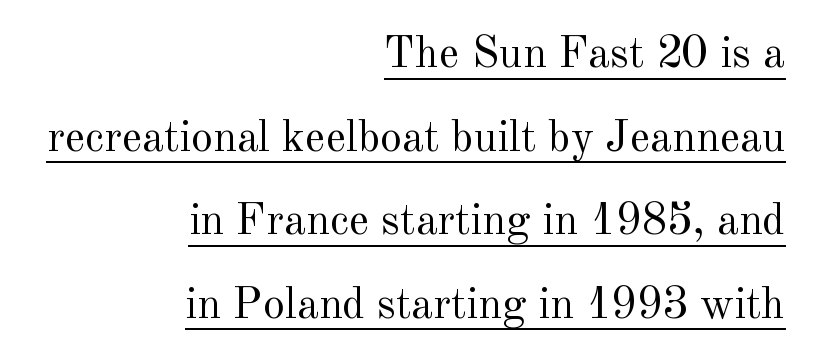
{"serif": "yes", "italic": "no", "bold": "no", "weight": "regular", "width": "normal", "x_height": "small", "monospaced": "no", "underline": "yes", "align": "right", "line_spacing": "loose", "line_spacing_ratio": 1.9, "letter_spacing": "normal", "letter_spacing_em": 0.0, "glyph_px": 44}
